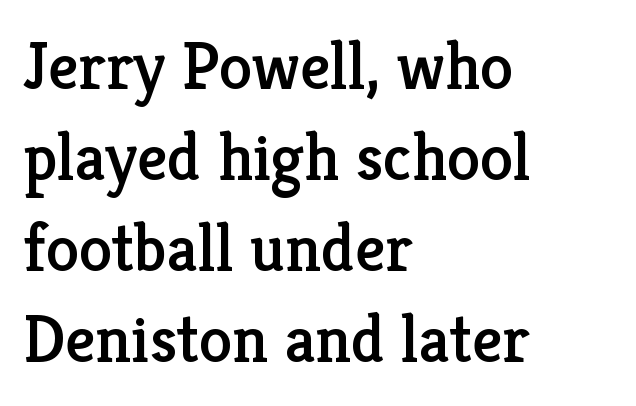
The image shows 67 px serif type, upright; set left-aligned, normal line spacing (1.36x), normal letter spacing, not underlined; low stroke contrast and a medium x-height.
